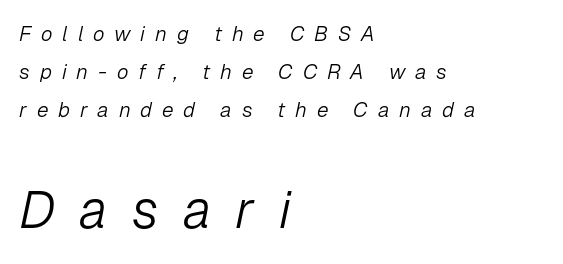
The image shows 52 px light type, italic (leaning right); set left-aligned, line spacing 1.82x, unusually wide letter spacing (+0.47 em), not underlined; the second (bottom) block is 2.48x larger; low stroke contrast and a medium x-height.
